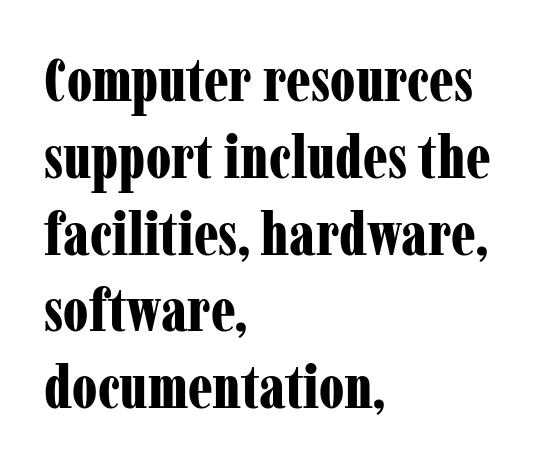
A dark, heavy texture on the line: the type is bold. Each letter keeps its own natural width here, so spacing adapts to shape. These lines are composed in type with serifs. Caption: standard tracking, unaltered.
